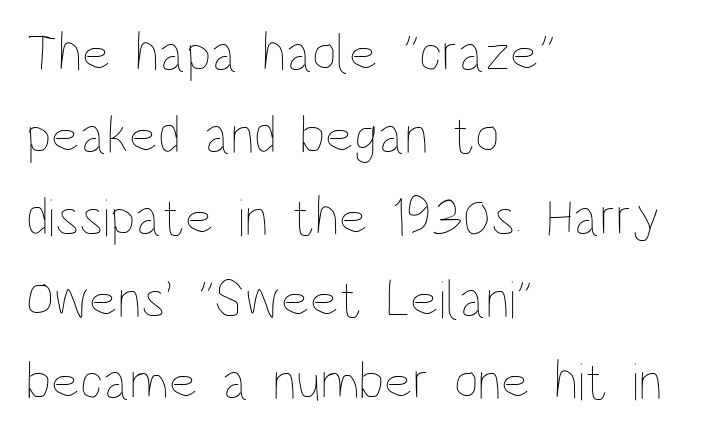
This sample uses an upright cut, with every glyph sitting square on the baseline. Tracking here is standard; glyphs follow each other at the usual distance. This rendering uses left alignment, leaving the right contour irregular. Weight class: somewhere from thin through regular. Looks like regular typesetting: each glyph gets only the width it needs.
